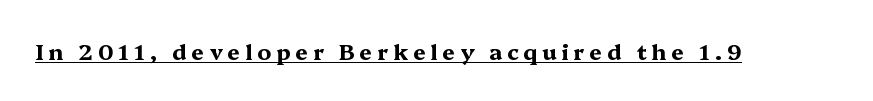
Is the letter spacing exaggerated? Yes — the characters are pushed far apart. Typographic density is high because the face is bold. Underlining? Definitely there. These lines were composed using upright roman letters.
